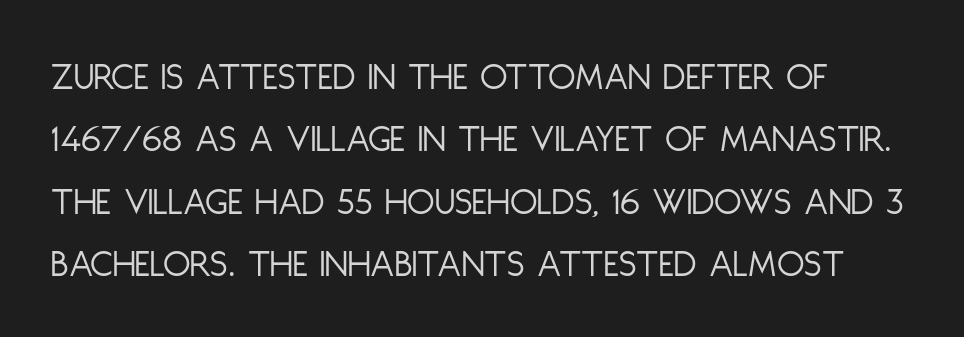
Q: Is the text bold? A: No.
Q: Is the text italic (slanted)? A: No, it is upright.
Q: Is the typeface a serif or a sans-serif typeface? A: Sans-serif.
Q: Is the text underlined? A: No.
Q: Is the spacing between letters normal or unusually wide? A: Normal.
Q: Is the spacing between lines tight, normal or loose? A: Normal.
Q: Width (condensed, normal, or wide)? A: Condensed.
Q: Stroke contrast? A: Low.
Q: x-height? A: Large.
Q: Monospaced? A: No.
